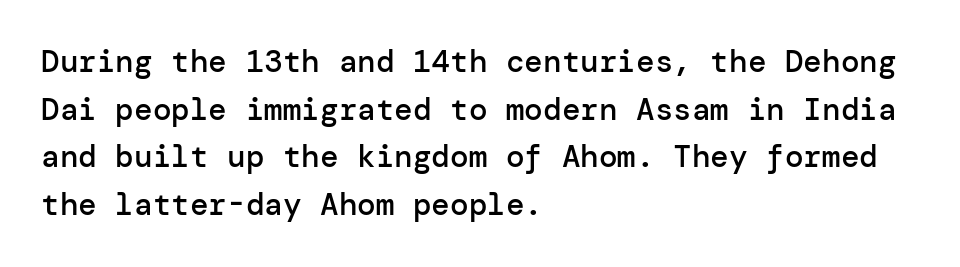
Is the letter spacing exaggerated? No — it looks like the ordinary default. The rendering uses a semibold face; strokes are thickened but not to full bold. Ascenders rise straight up at ninety degrees. All the whitespace from short lines collects on the right. Vertical spacing — default.
